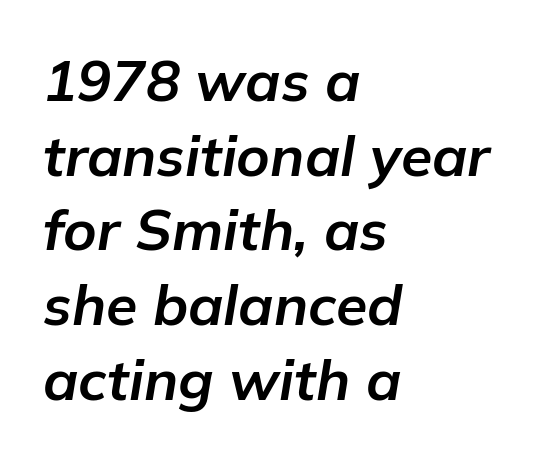
The image shows 57 px bold type, italic (leaning right); set left-aligned, normal line spacing (1.31x), normal letter spacing, not underlined; low stroke contrast and a medium x-height.
